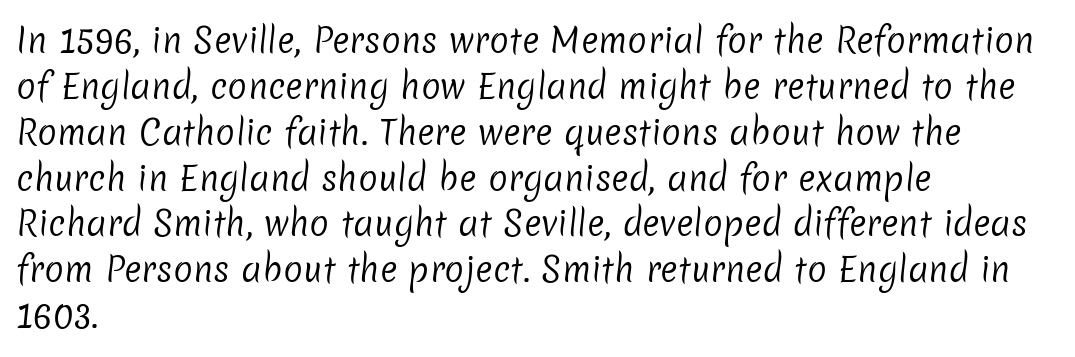
Q: Is the text bold? A: No.
Q: Is the typeface a serif or a sans-serif typeface? A: Sans-serif.
Q: Is the text underlined? A: No.
Q: How is the paragraph aligned? A: Left-aligned.
Q: Is the spacing between letters normal or unusually wide? A: Normal.
Q: Is the spacing between lines tight, normal or loose? A: Normal.
Q: Width (condensed, normal, or wide)? A: Normal.
Q: Stroke contrast? A: Low.
Q: x-height? A: Medium.
Q: Monospaced? A: No.
